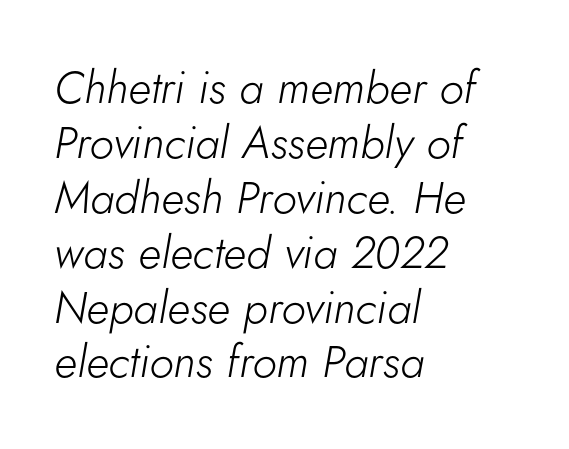
The image shows 45 px light type, italic (leaning right); set left-aligned, line spacing 1.22x, normal letter spacing, not underlined; low stroke contrast and a small x-height.
